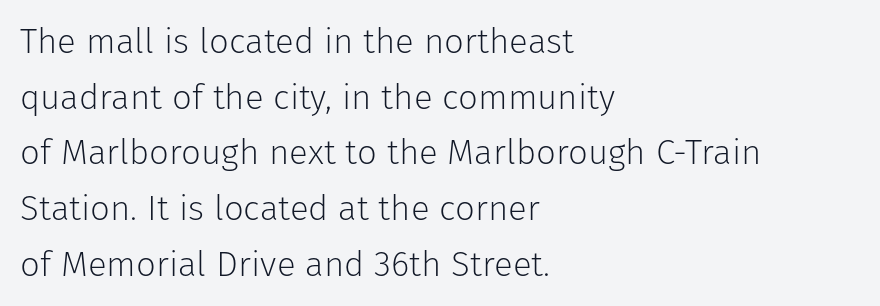
Check under the words: just untouched page. Stroke terminals: plain, sans-serif. Characters follow at the spacing the type designer built in. Stems here are at most as thick as an everyday book face.
